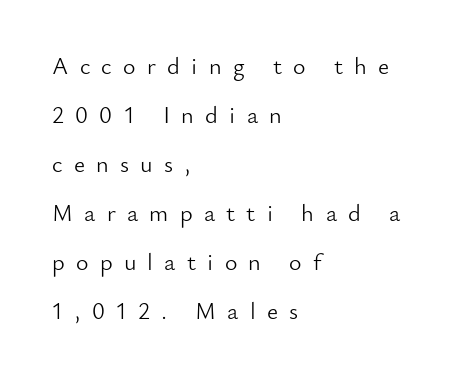
Notice how the passage keeps a crisp vertical edge on the left only. No chunkiness to these letters — they're not bold. The type is letterspaced generously, with wide tracking. Unmarked baselines from the first word to the last. The type sits square on the baseline with zero lean. Leading is clearly above the norm, producing a sparse column.
